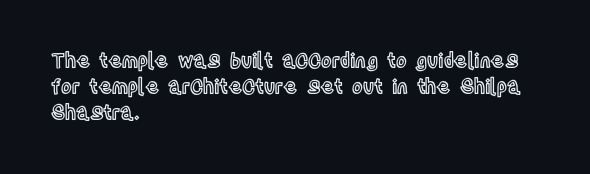
{"italic": "no", "underline": "no", "align": "left", "line_spacing": "normal", "line_spacing_ratio": 1.29, "letter_spacing": "normal", "letter_spacing_em": 0.0, "glyph_px": 20}
